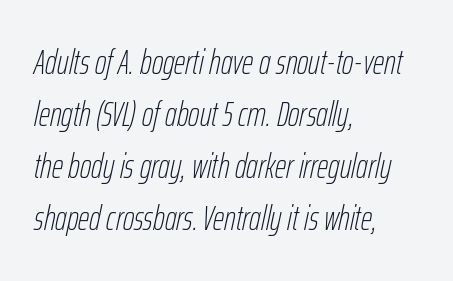
{"italic": "yes", "lean": "right", "slant_degrees": 12, "bold": "no", "weight": "thin", "width": "condensed", "stroke_contrast": "low", "x_height": "medium", "monospaced": "no", "underline": "no", "align": "left", "line_spacing": "normal", "line_spacing_ratio": 1.49, "letter_spacing": "normal", "letter_spacing_em": 0.0, "glyph_px": 35}
